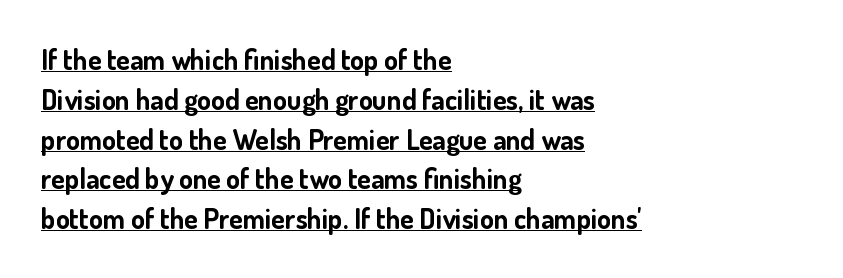
The image shows 28 px bold sans-serif type, upright; set left-aligned, normal line spacing (1.42x), normal letter spacing, underlined; low stroke contrast and a small x-height.
